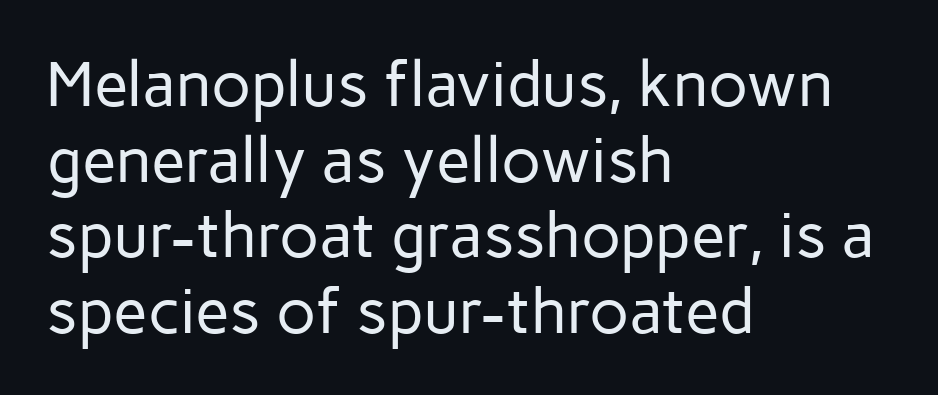
Q: Is the text bold? A: No.
Q: Is the text italic (slanted)? A: No, it is upright.
Q: Is the typeface a serif or a sans-serif typeface? A: Sans-serif.
Q: Is the text underlined? A: No.
Q: How is the paragraph aligned? A: Left-aligned.
Q: Is the spacing between letters normal or unusually wide? A: Normal.
Q: Width (condensed, normal, or wide)? A: Normal.
Q: Stroke contrast? A: Low.
Q: x-height? A: Medium.
Q: Monospaced? A: No.
